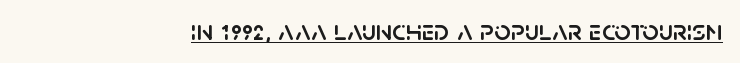
The image shows 29 px sans-serif type, upright; set normal letter spacing, underlined; low stroke contrast and a large x-height.
